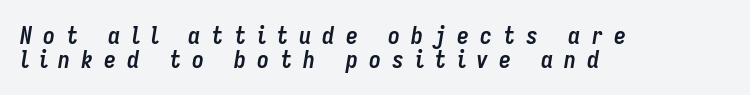
{"italic": "yes", "lean": "right", "slant_degrees": 9, "bold": "yes", "underline": "no", "align": "left", "line_spacing": "tight", "line_spacing_ratio": 1.0, "letter_spacing": "wide", "letter_spacing_em": 0.46, "glyph_px": 24}
